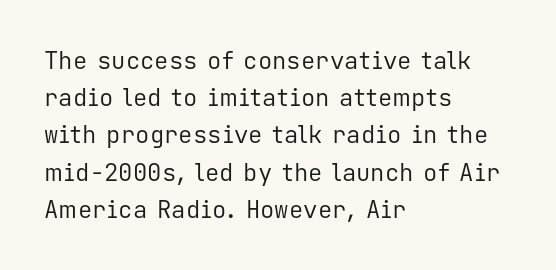
Q: Is the text bold? A: No.
Q: Is the text italic (slanted)? A: No, it is upright.
Q: Is the text underlined? A: No.
Q: How is the paragraph aligned? A: Left-aligned.
Q: Is the spacing between letters normal or unusually wide? A: Normal.
Q: Is the spacing between lines tight, normal or loose? A: Normal.
